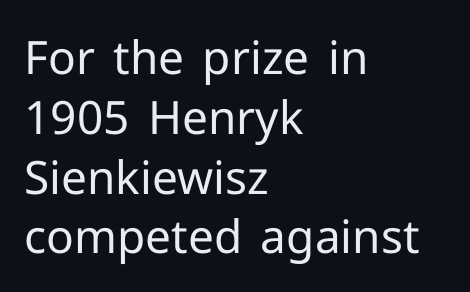
Letters rest on an invisible, unmarked baseline. A typesetter would call this proportional, since set widths differ per character. This rendering uses left alignment, leaving the right contour irregular. No extra ink here — the face is not bold.
